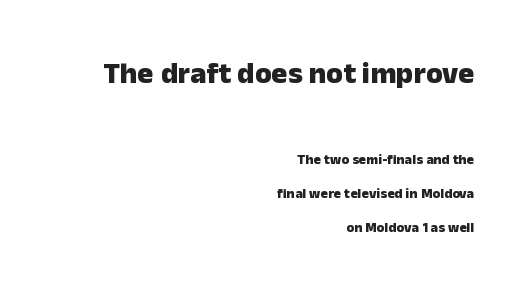
The image shows 30 px heavy sans-serif type, upright; set right-aligned, loose line spacing (2.43x), normal letter spacing, not underlined; the first (top) block is 2.14x larger; low stroke contrast and a medium x-height.
